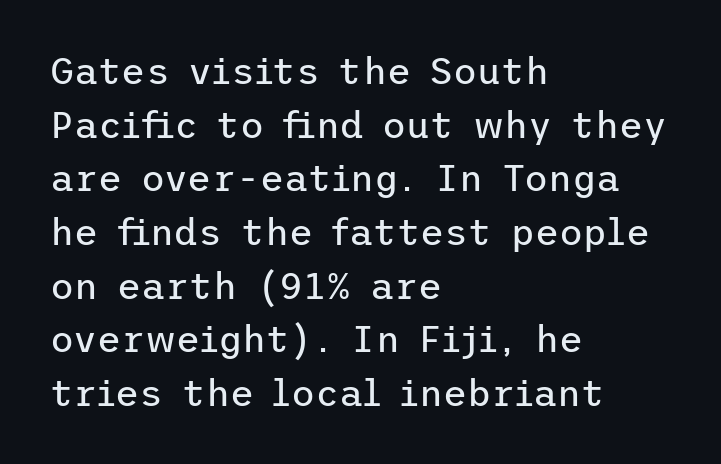
Students, observe: this is what conventionally led text looks like. Quick note: not italic, upright. Compared with typical body copy, the letter spacing here is the same. Each row of text sits above clean, open space. Casual observation: everything's shoved over to the left.
